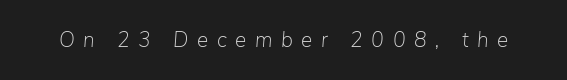
The image shows 21 px text type, italic (leaning right); set unusually wide letter spacing (+0.41 em), not underlined.
